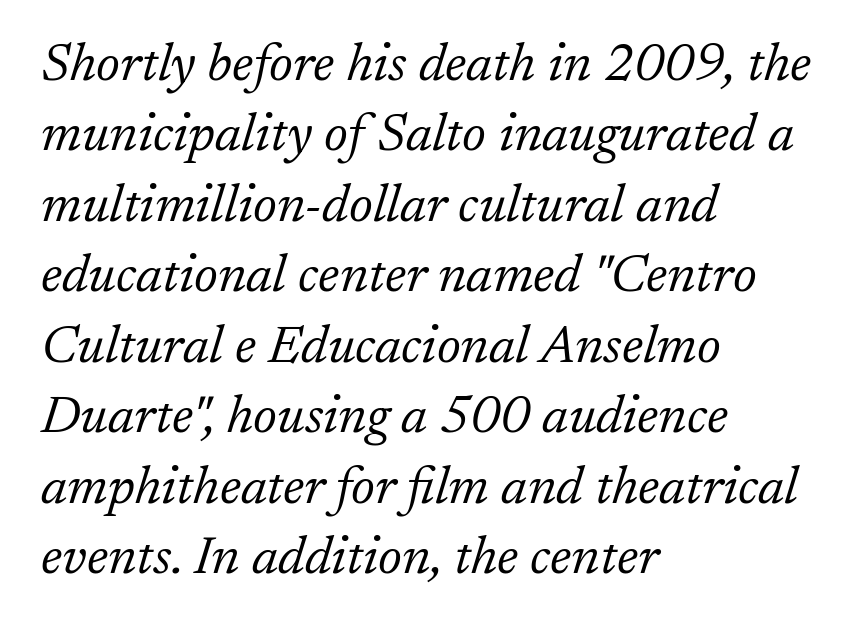
The passage shown is not underscored anywhere. The characters display serif detailing at their extremities. Do the characters align in a grid? No, the font is proportional. The text carries the slant typical of an italic or oblique font. The cut favours lightness, reaching ordinary text weight at its darkest.
